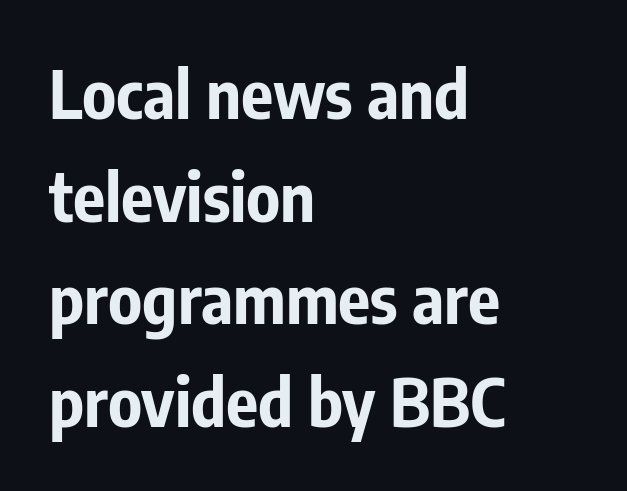
The gap between lines stays unmarked. Pretty heavy lettering here — definitely bold. This rendering employs a face without finishing strokes, i.e., a sans-serif. Tall strokes in this sample are plumb rather than angled.
